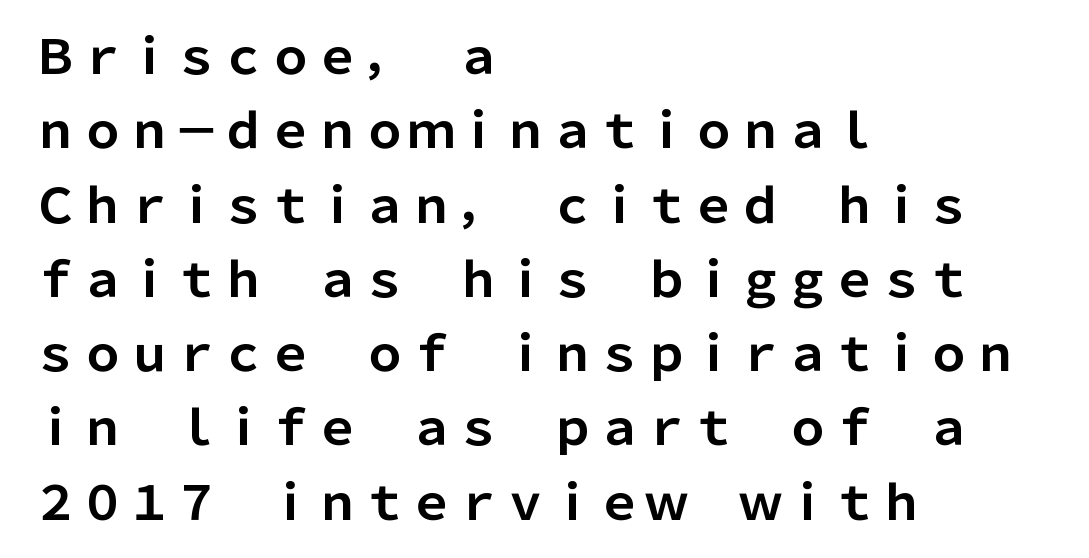
The image shows 47 px bold sans-serif type, upright; set left-aligned, normal line spacing (1.58x), normal letter spacing, not underlined; low stroke contrast and a medium x-height.
